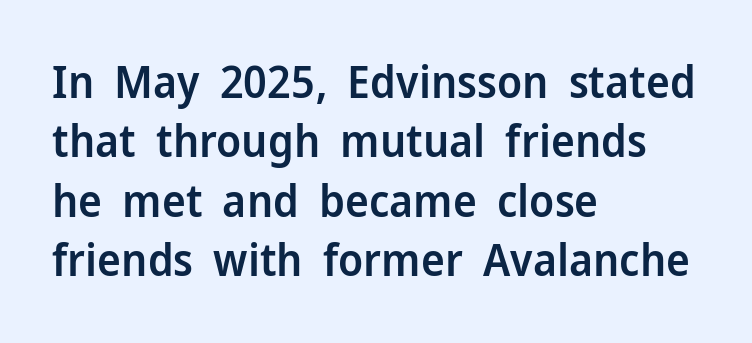
The image shows 45 px semibold sans-serif type, upright; set left-aligned, normal line spacing (1.32x), normal letter spacing, not underlined; low stroke contrast and a medium x-height.
